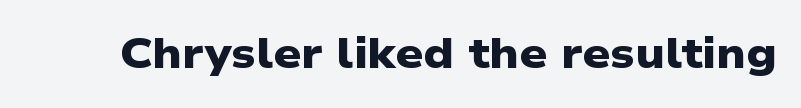
The image shows 43 px heavy, wide sans-serif type; set normal letter spacing, not underlined; low stroke contrast and a medium x-height.
